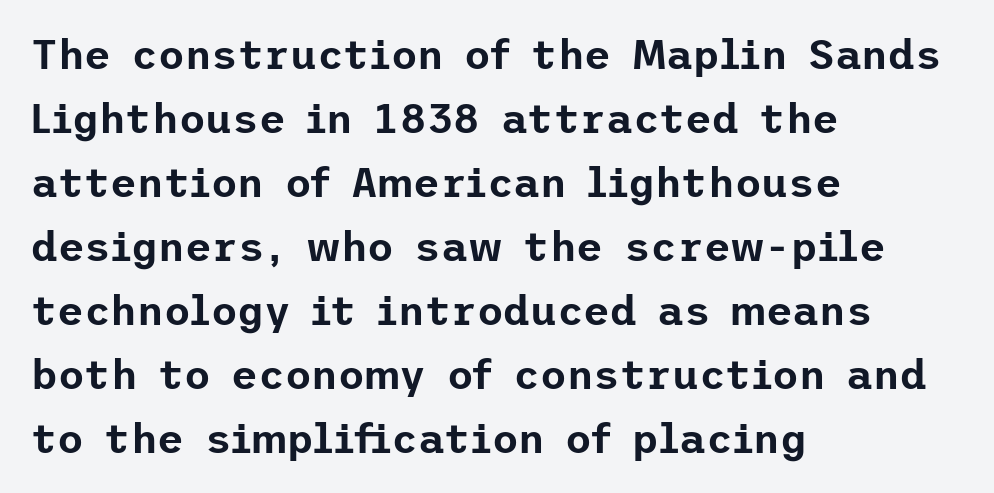
Q: Is the text italic (slanted)? A: No, it is upright.
Q: Is the typeface a serif or a sans-serif typeface? A: Sans-serif.
Q: Is the text underlined? A: No.
Q: How is the paragraph aligned? A: Left-aligned.
Q: Is the spacing between letters normal or unusually wide? A: Normal.
Q: Is the spacing between lines tight, normal or loose? A: Normal.
Q: Width (condensed, normal, or wide)? A: Normal.
Q: Stroke contrast? A: Low.
Q: x-height? A: Medium.
